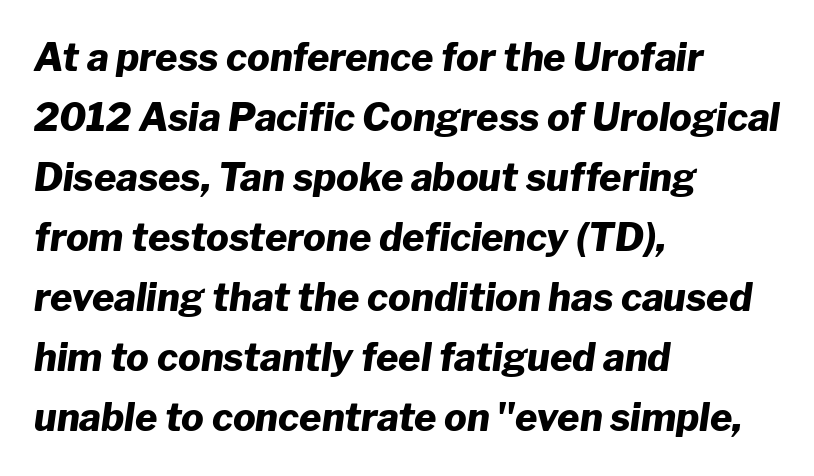
Q: Is the text bold? A: Yes.
Q: Is the text italic (slanted)? A: Yes, it leans right by about 8 degrees.
Q: Is the text underlined? A: No.
Q: How is the paragraph aligned? A: Left-aligned.
Q: Is the spacing between letters normal or unusually wide? A: Normal.
Q: Is the spacing between lines tight, normal or loose? A: Normal.
Q: Width (condensed, normal, or wide)? A: Normal.
Q: Stroke contrast? A: Low.
Q: x-height? A: Medium.
Q: Monospaced? A: No.
